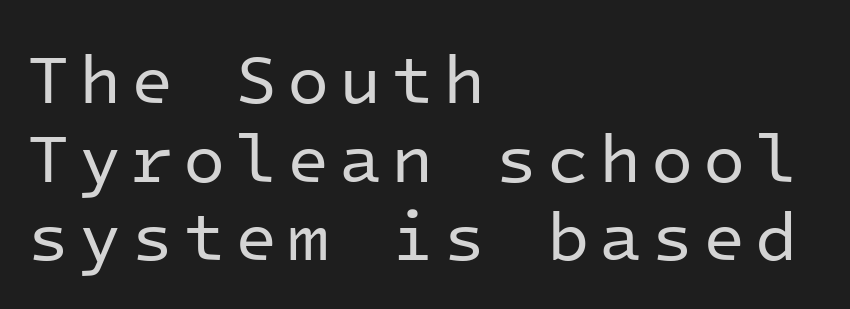
Serifs: no, the terminals of the letterforms are clean. The lines are quadded left. The weight tops out at a normal text grade. Quick note: not italic, upright. Each letter, wide or thin by design, is forced into the same width here. Words float on clear page, feet unadorned.
